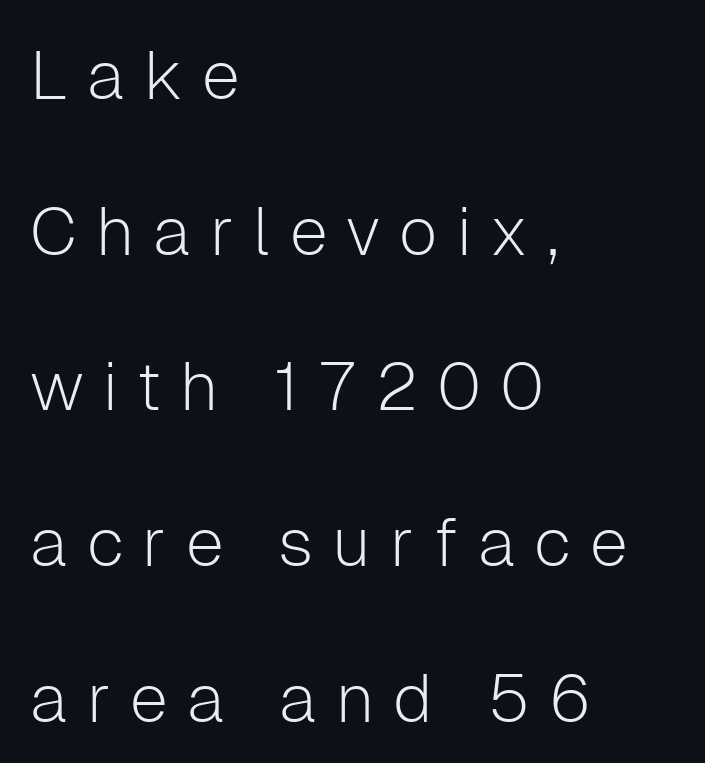
The image shows 68 px light sans-serif type, upright; set left-aligned, loose line spacing (2.29x), unusually wide letter spacing (+0.28 em), not underlined; low stroke contrast and a medium x-height.
